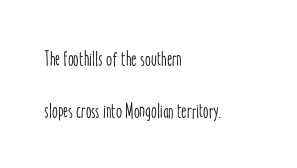
Posture: upright roman. Words appear dense and cohesive because spacing is normal. Line spacing here is loose. Anything drawn beneath the words? Only blank space. Left-aligned paragraph, ragged on the right.
